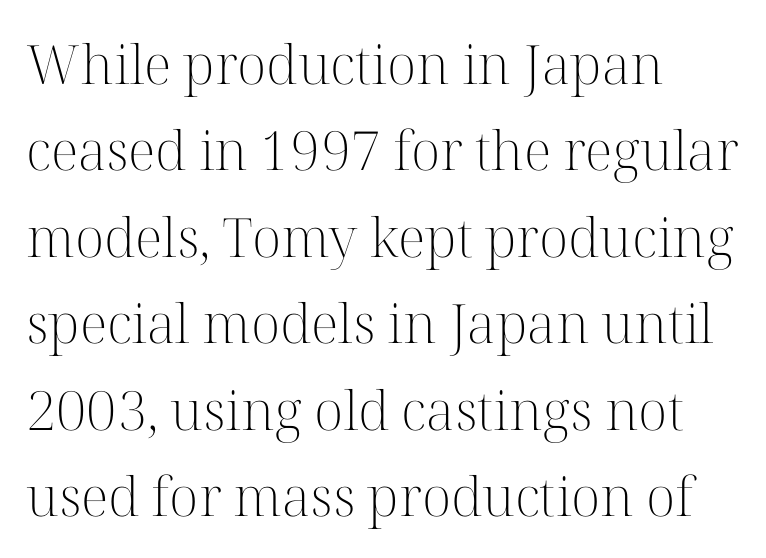
Left-aligned paragraph, ragged on the right. The designer went with a serif here, giving each stem small feet. Notice how descenders clear the ascenders below comfortably — that's standard leading. Counters stay open thanks to moderate or lighter strokes. Looks like regular typesetting: each glyph gets only the width it needs. Each row of text sits above clean, open space.
